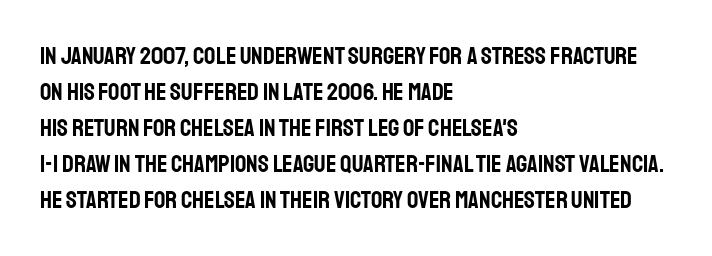
The image shows 25 px text type, upright; set left-aligned, normal line spacing (1.44x), normal letter spacing, not underlined.
